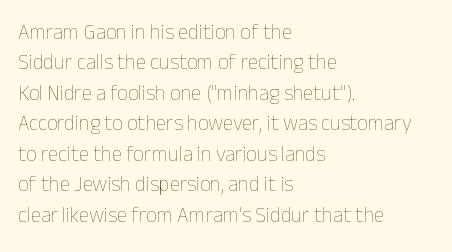
Letter spacing: default. Ink coverage per letter is moderate at most. The rag falls on the right side of this text block. Descenders are the only things crossing below the line. This block has exactly the height ordinary leading produces. This is the regular roman posture of the typeface.
